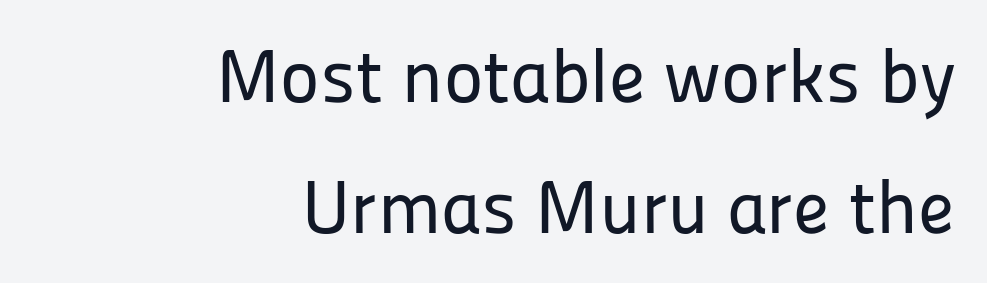
The image shows 75 px sans-serif type, upright; set right-aligned, line spacing 1.75x, normal letter spacing, not underlined; low stroke contrast and a medium x-height.
